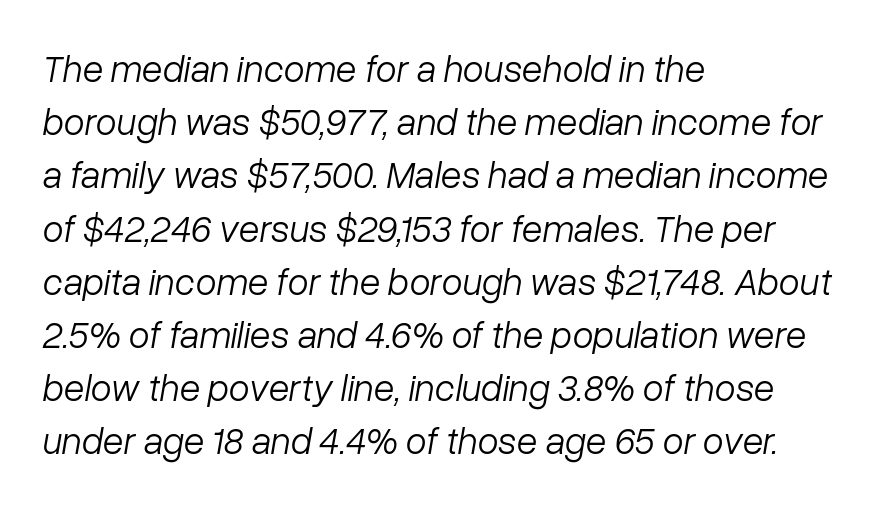
In terms of leading, this rendering sits right in the middle. The area under the type is left untouched. The typeface has the unassuming heft of standard copy or less. Is this a fixed-width face? No — the glyphs have proportional, varying widths. The face used here has a pronounced slope to its letters. One-word summary of the alignment: left.
